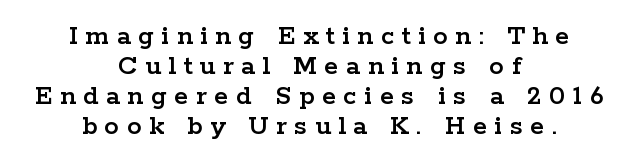
Q: Is the text italic (slanted)? A: No, it is upright.
Q: Is the typeface a serif or a sans-serif typeface? A: Serif.
Q: Is the text underlined? A: No.
Q: How is the paragraph aligned? A: Centered.
Q: Is the spacing between letters normal or unusually wide? A: Unusually wide.
Q: Is the spacing between lines tight, normal or loose? A: Tight.
Q: Width (condensed, normal, or wide)? A: Wide.
Q: Stroke contrast? A: Low.
Q: x-height? A: Medium.
Q: Monospaced? A: No.
